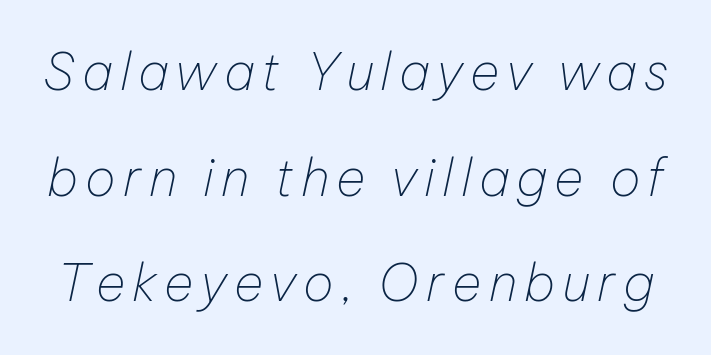
The image shows 51 px thin type, italic (leaning right); set loose line spacing (2.07x), not underlined; low stroke contrast and a medium x-height.
